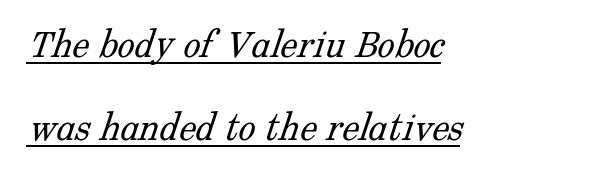
Leading is clearly above the norm, producing a sparse column. Think of a printed novel: that variable character pitch is what you see here. Has an underline been added? It has. This sample is left-justified, so line endings fall wherever the words run out.
